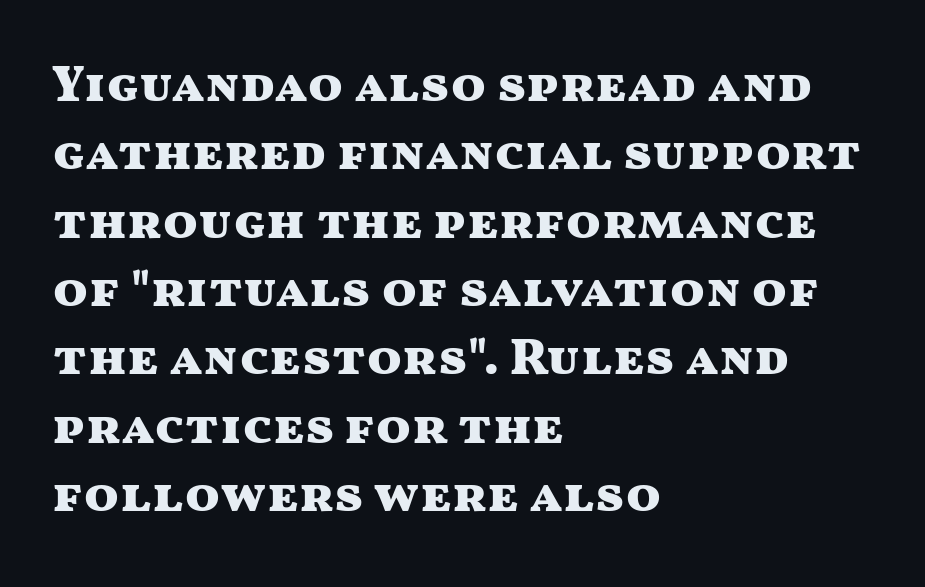
The image shows 51 px heavy, wide sans-serif type, upright; set left-aligned, normal line spacing (1.34x), normal letter spacing, not underlined; medium stroke contrast and a medium x-height.
